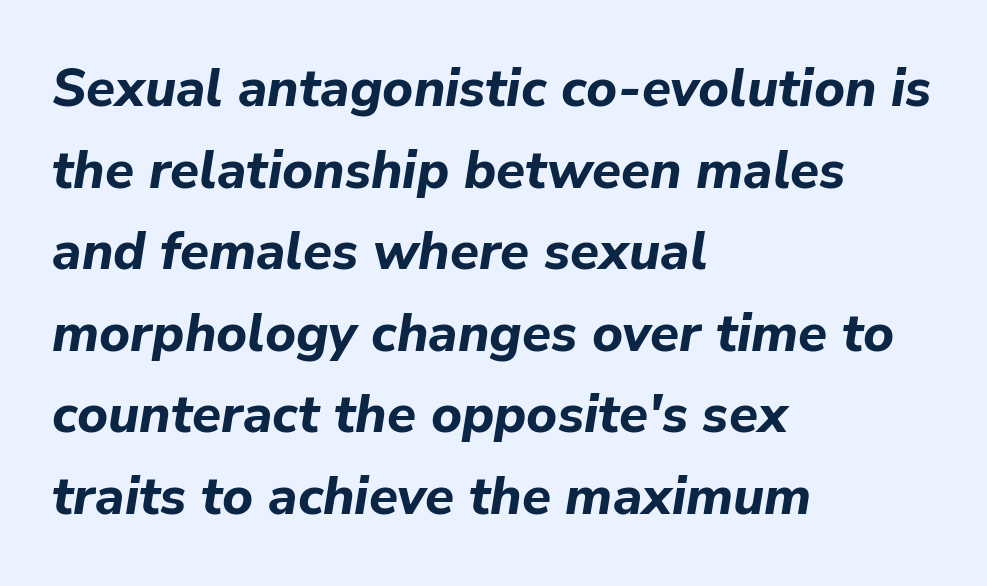
Q: Is the text bold? A: Yes.
Q: Is the text italic (slanted)? A: Yes, it leans right by about 9 degrees.
Q: Is the text underlined? A: No.
Q: How is the paragraph aligned? A: Left-aligned.
Q: Is the spacing between letters normal or unusually wide? A: Normal.
Q: Is the spacing between lines tight, normal or loose? A: Normal.
Q: Width (condensed, normal, or wide)? A: Normal.
Q: Stroke contrast? A: Low.
Q: x-height? A: Medium.
Q: Monospaced? A: No.
